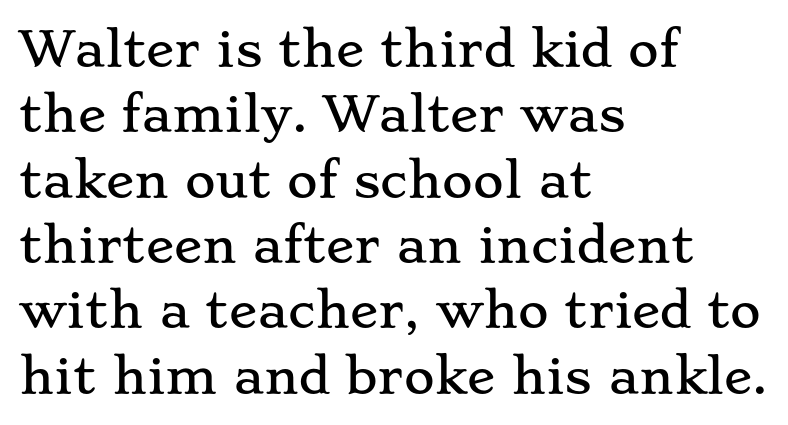
Words appear dense and cohesive because spacing is normal. Any mark beneath the type? The region is blank. A typesetter would call this proportional, since set widths differ per character. The letters stand upright; this is a roman face. Little horizontal feet cap the strokes, marking this as serif type. Left-aligned paragraph, ragged on the right.
